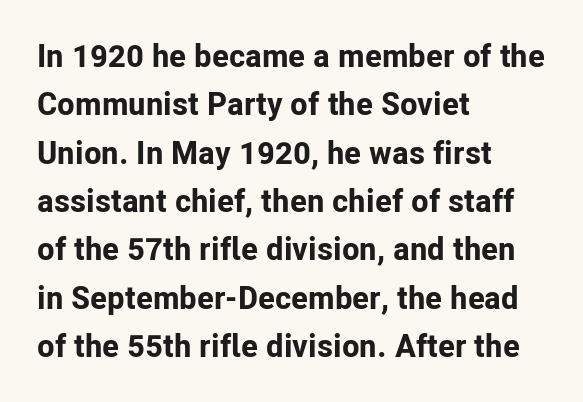
{"serif": "no", "italic": "no", "bold": "yes", "weight": "bold", "width": "normal", "stroke_contrast": "low", "x_height": "medium", "monospaced": "no", "underline": "no", "align": "left", "line_spacing": "normal", "line_spacing_ratio": 1.51, "letter_spacing": "normal", "letter_spacing_em": 0.0, "glyph_px": 32}
